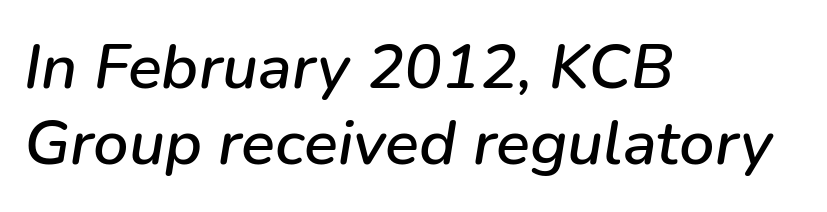
Looks like regular typesetting: each glyph gets only the width it needs. This sample uses plain, unmodified letter spacing. The compositor pushed each line to the left boundary. The baseline area is clear. Style check: oblique.
